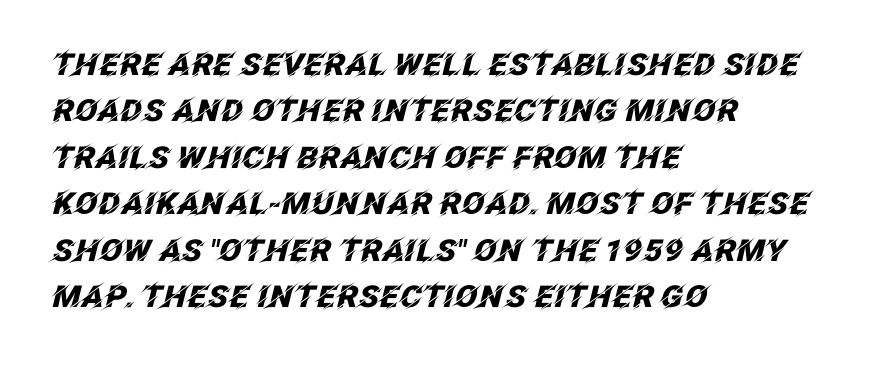
The image shows 30 px heavy type, italic (leaning right); set left-aligned, normal line spacing (1.55x), normal letter spacing, not underlined; low stroke contrast and a large x-height.
